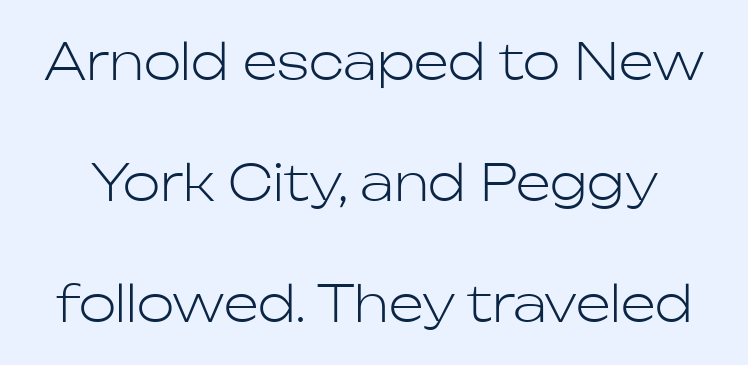
The block of text is sparse from top to bottom, with ample space between rows. These lines were composed using upright roman letters. The face used here is proportionally spaced, like ordinary book or web type. Default kerning and tracking; the words read as compact shapes. The typeface has the unassuming heft of standard copy or less.
